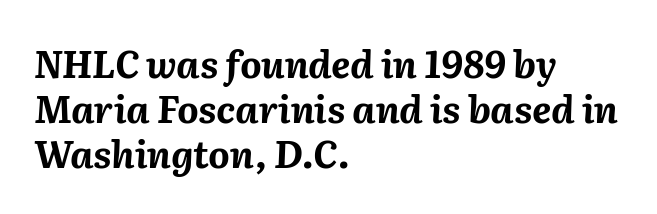
Q: Is the text bold? A: Yes.
Q: Is the text italic (slanted)? A: Yes, it leans right by about 2 degrees.
Q: Is the text underlined? A: No.
Q: How is the paragraph aligned? A: Left-aligned.
Q: Is the spacing between letters normal or unusually wide? A: Normal.
Q: Width (condensed, normal, or wide)? A: Normal.
Q: Stroke contrast? A: Medium.
Q: x-height? A: Medium.
Q: Monospaced? A: No.
